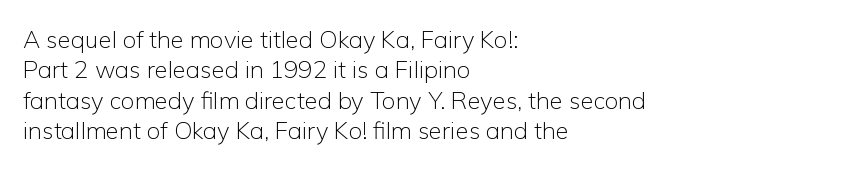
Q: Is the text bold? A: No.
Q: Is the text italic (slanted)? A: No, it is upright.
Q: Is the text underlined? A: No.
Q: How is the paragraph aligned? A: Left-aligned.
Q: Is the spacing between letters normal or unusually wide? A: Normal.
Q: Is the spacing between lines tight, normal or loose? A: Normal.
